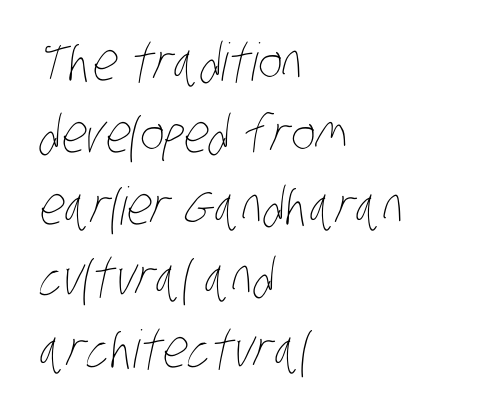
Standard letterfit; no display-style spreading of the glyphs. Descender tails drop into unmarked territory. The typeface has the unassuming heft of standard copy or less. These lines are rendered in a variable-pitch font. The paragraph has a hard left edge and a soft right edge.
